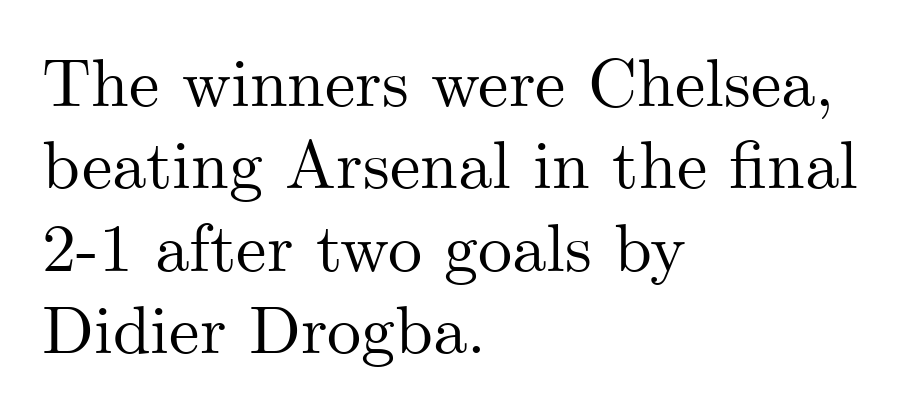
Q: Is the text italic (slanted)? A: No, it is upright.
Q: Is the typeface a serif or a sans-serif typeface? A: Serif.
Q: Is the text underlined? A: No.
Q: How is the paragraph aligned? A: Left-aligned.
Q: Is the spacing between letters normal or unusually wide? A: Normal.
Q: Width (condensed, normal, or wide)? A: Normal.
Q: Stroke contrast? A: Medium.
Q: x-height? A: Small.
Q: Monospaced? A: No.
